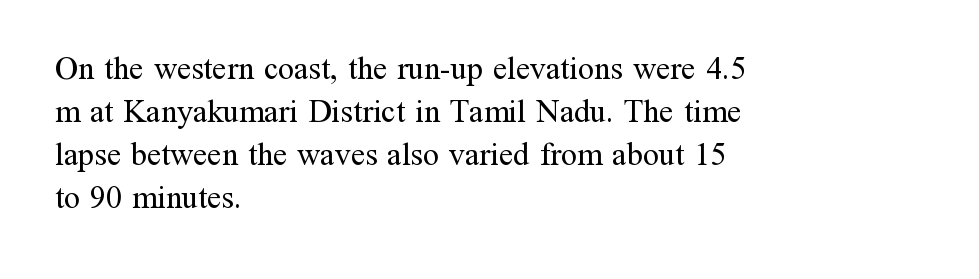
{"serif": "yes", "italic": "no", "bold": "no", "weight": "regular", "width": "normal", "stroke_contrast": "medium", "x_height": "medium", "monospaced": "no", "underline": "no", "align": "left", "line_spacing": "normal", "line_spacing_ratio": 1.34, "letter_spacing": "normal", "letter_spacing_em": 0.0, "glyph_px": 32}
